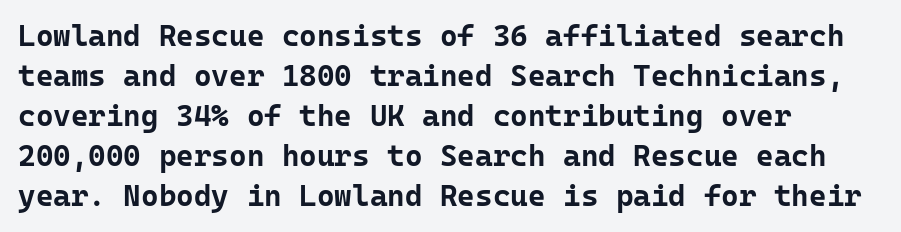
Q: Is the text bold? A: Yes.
Q: Is the text italic (slanted)? A: No, it is upright.
Q: Is the typeface a serif or a sans-serif typeface? A: Sans-serif.
Q: Is the text underlined? A: No.
Q: How is the paragraph aligned? A: Left-aligned.
Q: Is the spacing between letters normal or unusually wide? A: Normal.
Q: Is the spacing between lines tight, normal or loose? A: Normal.
Q: Width (condensed, normal, or wide)? A: Normal.
Q: Stroke contrast? A: Low.
Q: x-height? A: Medium.
Q: Monospaced? A: Yes.
